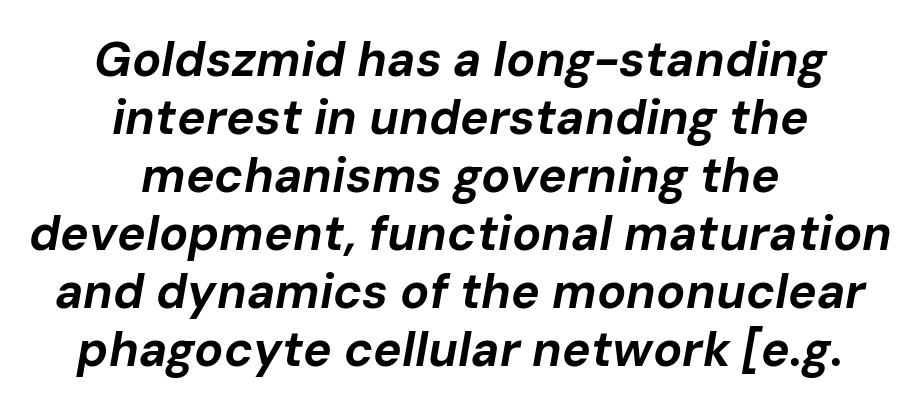
The image shows 48 px bold type, italic (leaning right); set centered, line spacing 1.21x, normal letter spacing, not underlined; low stroke contrast and a medium x-height.
